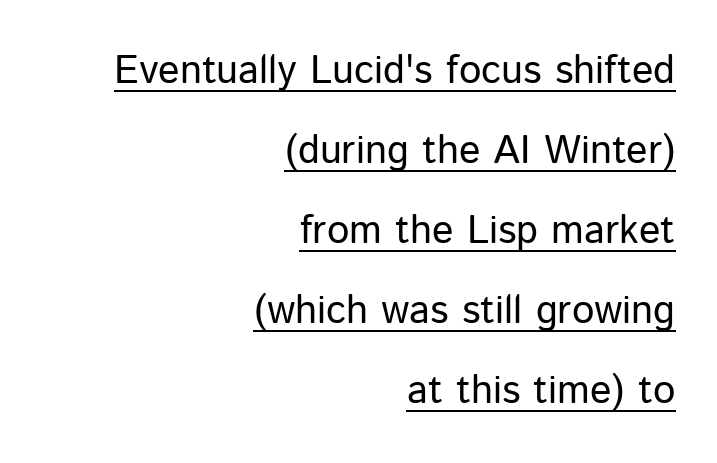
The image shows 40 px regular-weight sans-serif type, upright; set right-aligned, loose line spacing (2.0x), normal letter spacing, underlined; low stroke contrast and a medium x-height.
